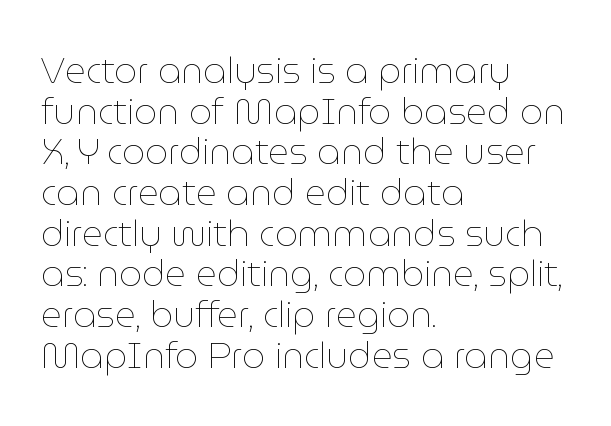
The image shows 36 px thin type, upright; set left-aligned, tight line spacing (1.13x), normal letter spacing, not underlined; low stroke contrast and a medium x-height.
